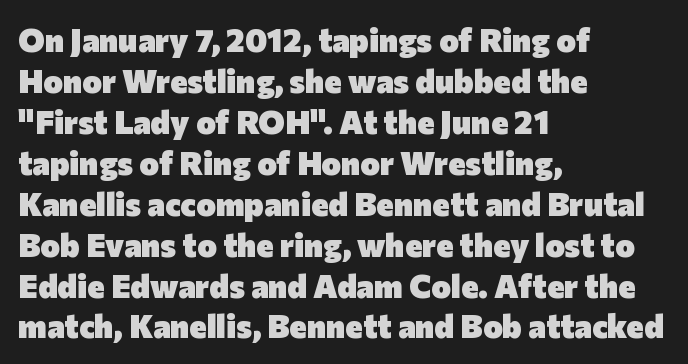
{"serif": "no", "italic": "no", "bold": "yes", "weight": "heavy", "width": "normal", "stroke_contrast": "low", "x_height": "medium", "monospaced": "no", "underline": "no", "align": "left", "line_spacing_ratio": 1.24, "letter_spacing": "normal", "letter_spacing_em": 0.0, "glyph_px": 33}
